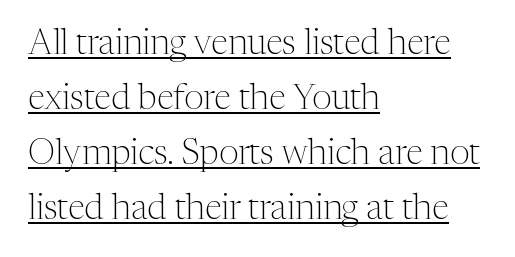
Q: Is the text bold? A: No.
Q: Is the text italic (slanted)? A: No, it is upright.
Q: Is the typeface a serif or a sans-serif typeface? A: Serif.
Q: Is the text underlined? A: Yes.
Q: How is the paragraph aligned? A: Left-aligned.
Q: Is the spacing between letters normal or unusually wide? A: Normal.
Q: Is the spacing between lines tight, normal or loose? A: Normal.
Q: Width (condensed, normal, or wide)? A: Normal.
Q: Stroke contrast? A: Medium.
Q: x-height? A: Medium.
Q: Monospaced? A: No.
